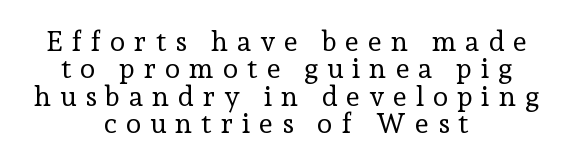
{"serif": "yes", "italic": "no", "bold": "no", "weight": "regular", "width": "normal", "stroke_contrast": "low", "x_height": "medium", "monospaced": "no", "underline": "no", "align": "center", "line_spacing": "tight", "line_spacing_ratio": 0.98, "letter_spacing": "wide", "letter_spacing_em": 0.31, "glyph_px": 28}
